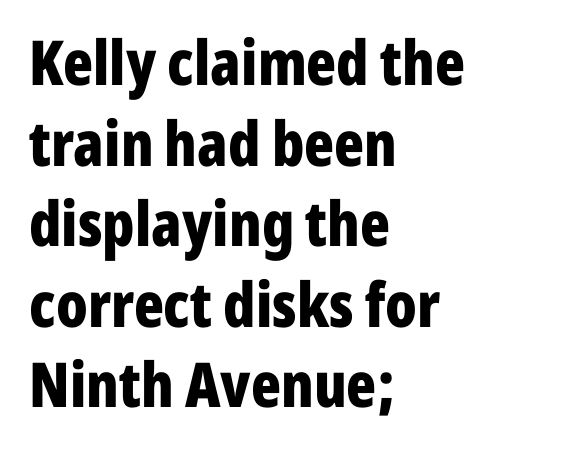
The image shows 62 px bold, condensed sans-serif type, upright; set left-aligned, normal line spacing (1.3x), normal letter spacing, not underlined; low stroke contrast and a medium x-height.
